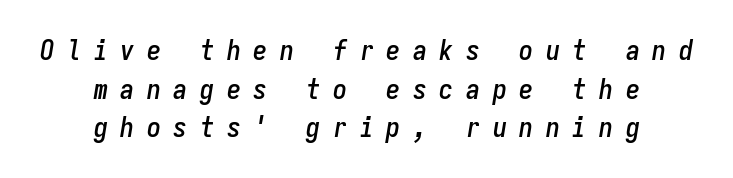
Q: Is the text italic (slanted)? A: Yes, it leans right by about 9 degrees.
Q: Is the text underlined? A: No.
Q: How is the paragraph aligned? A: Centered.
Q: Is the spacing between letters normal or unusually wide? A: Unusually wide.
Q: Is the spacing between lines tight, normal or loose? A: Normal.
Q: Width (condensed, normal, or wide)? A: Condensed.
Q: Stroke contrast? A: Low.
Q: x-height? A: Medium.
Q: Monospaced? A: Yes.
